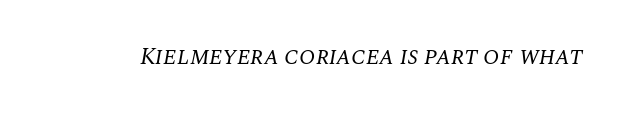
{"italic": "yes", "lean": "right", "slant_degrees": 10, "bold": "no", "underline": "no", "letter_spacing": "normal", "letter_spacing_em": 0.0, "glyph_px": 24}
